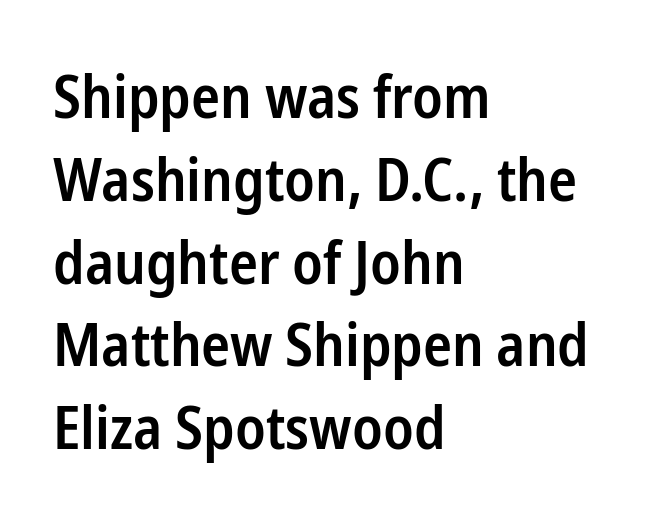
{"serif": "no", "italic": "no", "bold": "semi", "weight": "semibold", "width": "condensed", "stroke_contrast": "low", "x_height": "medium", "monospaced": "no", "underline": "no", "align": "left", "line_spacing": "normal", "line_spacing_ratio": 1.38, "letter_spacing": "normal", "letter_spacing_em": 0.0, "glyph_px": 60}
